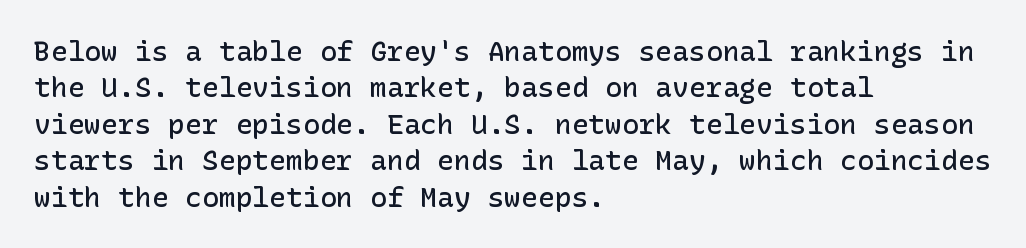
The image shows 28 px semibold sans-serif type, upright; set left-aligned, normal line spacing (1.3x), normal letter spacing, not underlined; low stroke contrast and a medium x-height.
